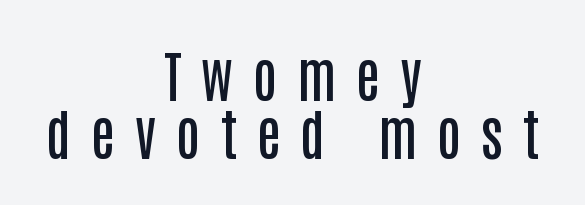
These lines are rendered in a variable-pitch font. Compared with a flush-left layout, this one balances lines on the center instead. The type family on display is of the sans-serif kind. Firm but not heavy-handed strokes: this text is semibold. The vertical gap from one line to the next is small. Compared with typical body copy, the letter spacing here is much looser.
